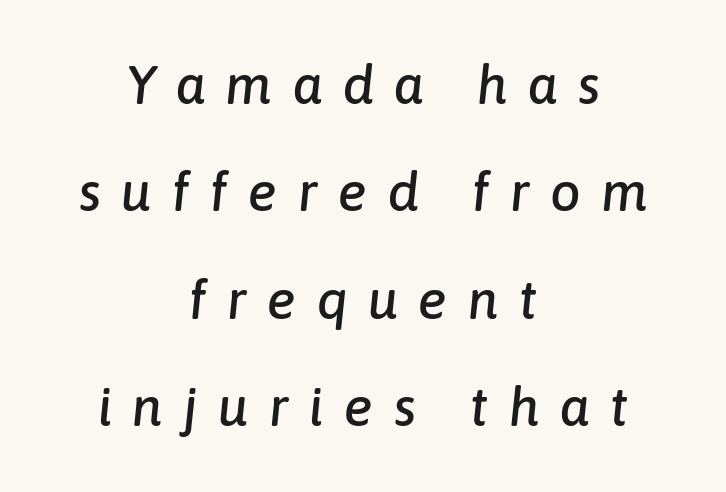
The image shows 54 px text type, italic (leaning right); set centered, loose line spacing (1.99x), unusually wide letter spacing (+0.38 em), not underlined; low stroke contrast and a medium x-height.
